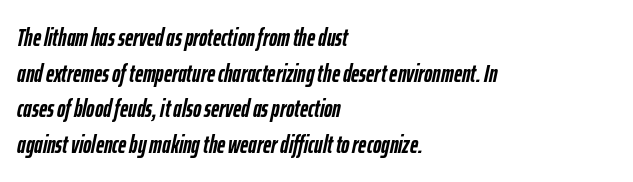
Q: Is the text bold? A: Yes.
Q: Is the text italic (slanted)? A: Yes, it leans right by about 12 degrees.
Q: Is the text underlined? A: No.
Q: How is the paragraph aligned? A: Left-aligned.
Q: Is the spacing between letters normal or unusually wide? A: Normal.
Q: Is the spacing between lines tight, normal or loose? A: Normal.
